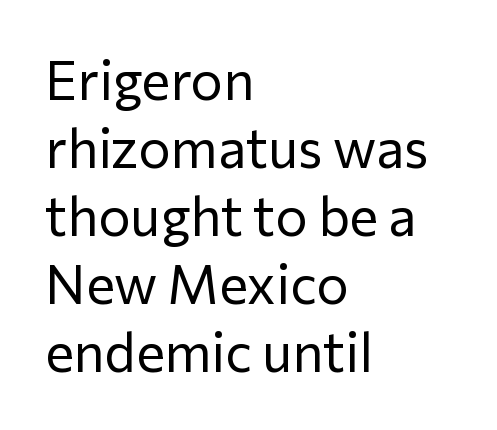
Characters remain perfectly vertical along every line. Glance below the letters and you will spot only blank space. The font is comparable to plain body text, perhaps lighter. The compositor pushed each line to the left boundary.
